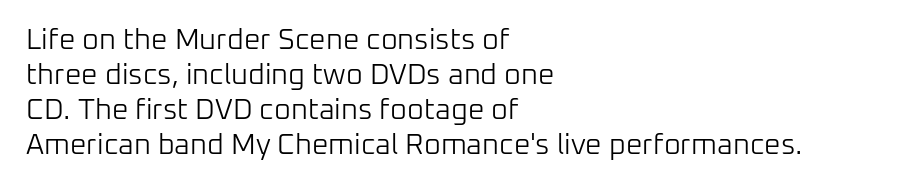
Only glyphs here, with clear space below each row. The typesetter chose a ragged-right arrangement here. This sample has the flowing, uneven cadence of proportional lettering. This sample uses plain, unmodified letter spacing.
